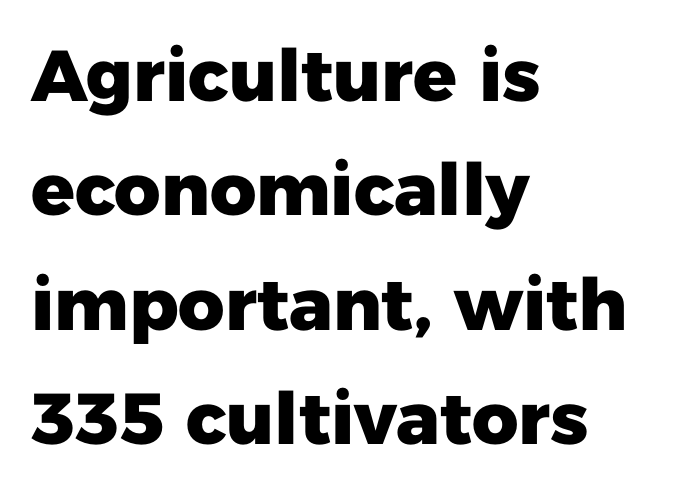
The passage shown stacks its lines at a standard gap. You can tell from the bare stems that sans-serif type was used. No extra tracking has been applied to these lines. Students, this is bold: see how much ink each stroke carries. Do the letters lean? They stand straight. The glyphs are unaccompanied by any horizontal stroke below them.
